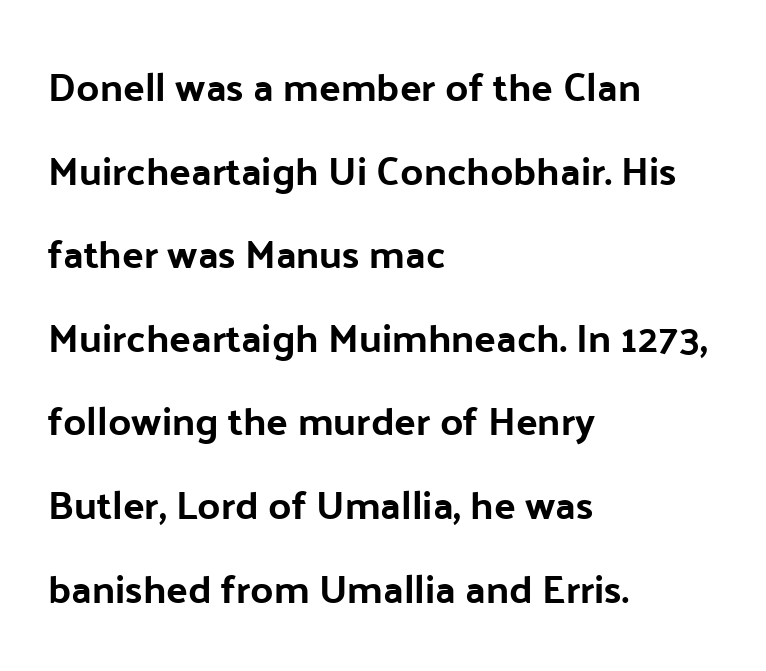
{"serif": "no", "italic": "no", "bold": "yes", "weight": "bold", "width": "normal", "stroke_contrast": "low", "x_height": "medium", "monospaced": "no", "underline": "no", "align": "left", "line_spacing": "loose", "line_spacing_ratio": 2.09, "letter_spacing": "normal", "letter_spacing_em": 0.0, "glyph_px": 40}
